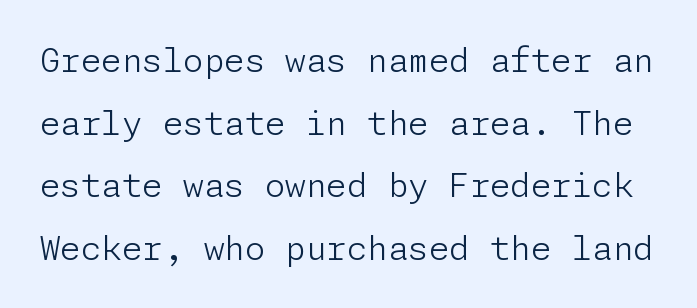
Q: Is the text bold? A: No.
Q: Is the text italic (slanted)? A: No, it is upright.
Q: Is the typeface a serif or a sans-serif typeface? A: Sans-serif.
Q: Is the text underlined? A: No.
Q: Is the spacing between letters normal or unusually wide? A: Normal.
Q: Is the spacing between lines tight, normal or loose? A: Loose.
Q: Width (condensed, normal, or wide)? A: Normal.
Q: Stroke contrast? A: Low.
Q: x-height? A: Medium.
